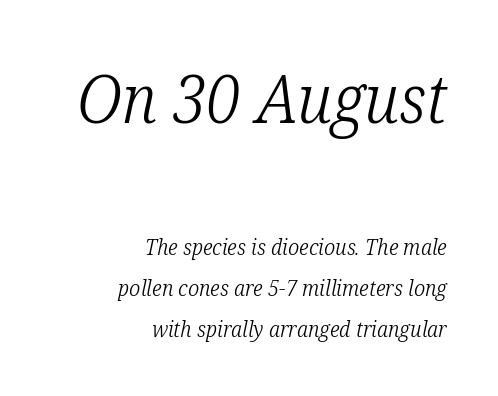
{"serif": "yes", "italic": "yes", "lean": "right", "slant_degrees": 12, "bold": "no", "weight": "light", "width": "condensed", "stroke_contrast": "low", "x_height": "medium", "monospaced": "no", "underline": "no", "align": "right", "line_spacing_ratio": 1.88, "letter_spacing": "normal", "letter_spacing_em": 0.0, "larger_block": "first", "size_ratio": 3.05, "glyph_px": 67}
